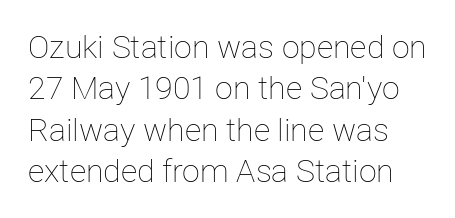
A clean baseline with only descenders dipping below it. Style check: upright. Nothing heavy about these letters — not bold at all. A typesetter would call this proportional, since set widths differ per character.
